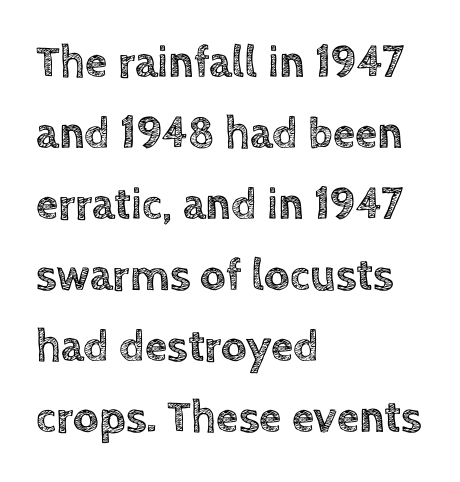
The image shows 45 px text type, upright; set left-aligned, normal line spacing (1.58x), normal letter spacing, not underlined; a large x-height.
